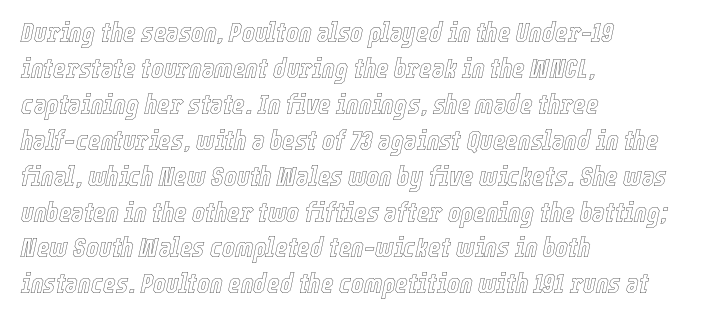
The rendering applies a slant to the glyphs. Descender tails drop into unmarked territory. Compared with a centered layout, this one pins lines to the left instead. Summary of vertical rhythm: regular, with standard interline spacing. There is no visible air inserted between adjacent glyphs.
